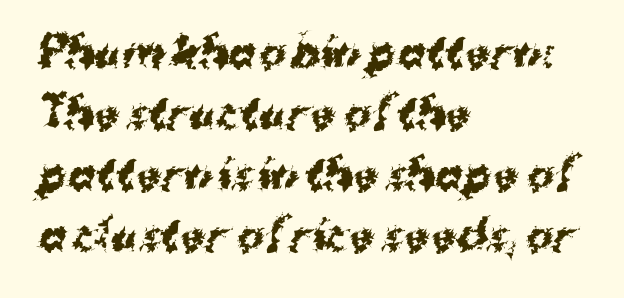
Q: Is the text bold? A: Yes.
Q: Is the typeface a serif or a sans-serif typeface? A: Sans-serif.
Q: Is the text underlined? A: No.
Q: How is the paragraph aligned? A: Left-aligned.
Q: Is the spacing between letters normal or unusually wide? A: Normal.
Q: Is the spacing between lines tight, normal or loose? A: Normal.
Q: Width (condensed, normal, or wide)? A: Normal.
Q: Stroke contrast? A: Medium.
Q: x-height? A: Medium.
Q: Monospaced? A: No.
